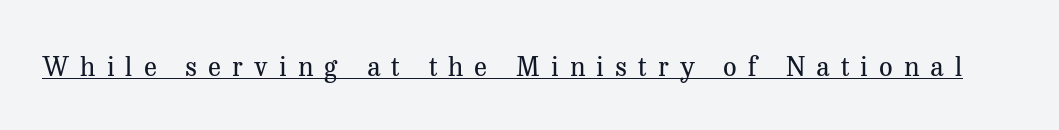
Q: Is the text bold? A: No.
Q: Is the text italic (slanted)? A: No, it is upright.
Q: Is the text underlined? A: Yes.
Q: Is the spacing between letters normal or unusually wide? A: Unusually wide.
